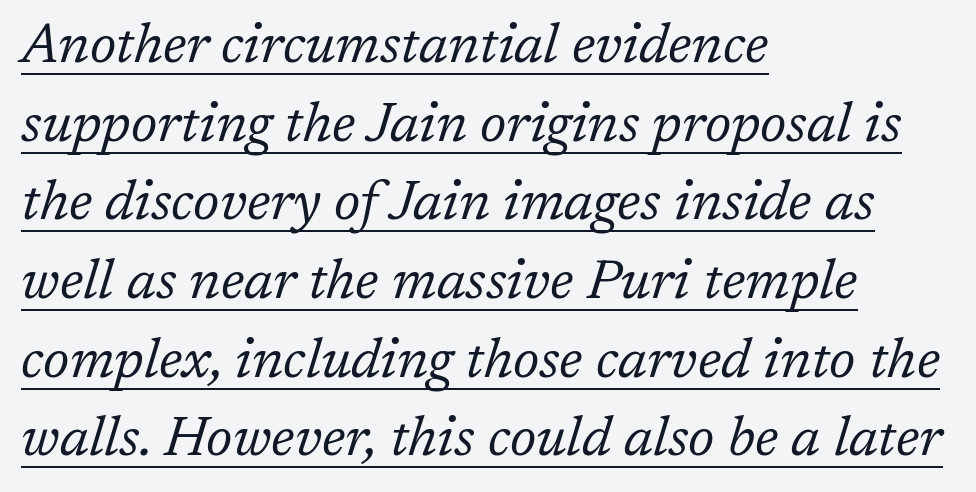
The lines in this sample share a left origin and differ only in where they stop. Weight class: somewhere from thin through regular. In terms of letterspacing, this is plain default setting. The axis of the letterforms is tilted away from vertical. Each letter keeps its own natural width here, so spacing adapts to shape.
